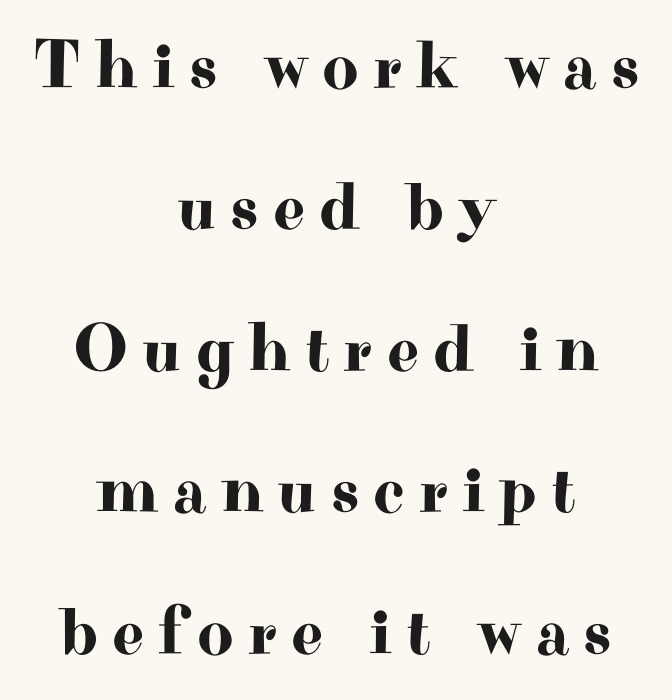
{"serif": "yes", "italic": "no", "width": "wide", "stroke_contrast": "high", "x_height": "small", "monospaced": "no", "underline": "no", "align": "center", "line_spacing": "loose", "line_spacing_ratio": 2.02, "letter_spacing": "wide", "letter_spacing_em": 0.2, "glyph_px": 70}
